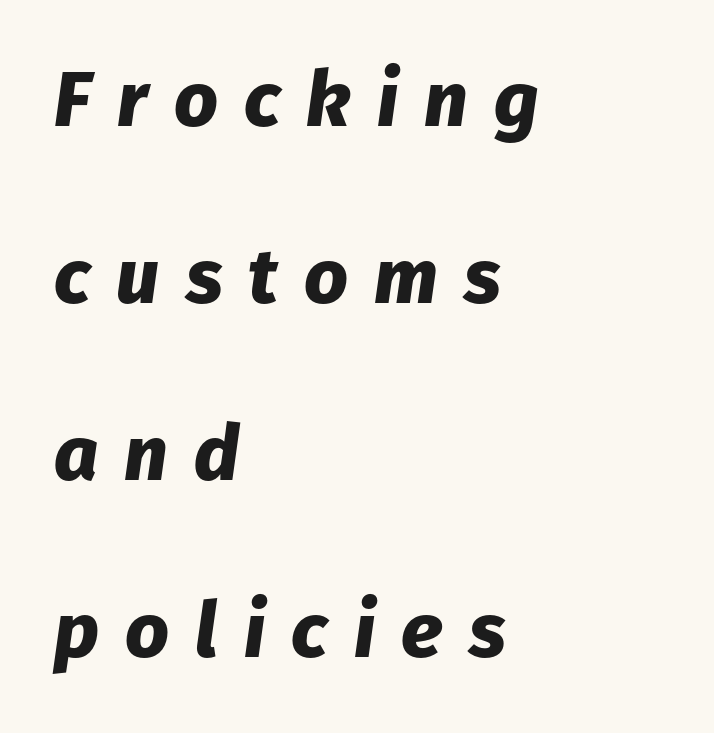
{"italic": "yes", "lean": "right", "slant_degrees": 8, "bold": "yes", "weight": "heavy", "width": "normal", "stroke_contrast": "low", "x_height": "medium", "monospaced": "no", "underline": "no", "align": "left", "line_spacing": "loose", "line_spacing_ratio": 2.3, "letter_spacing": "wide", "letter_spacing_em": 0.34, "glyph_px": 77}
